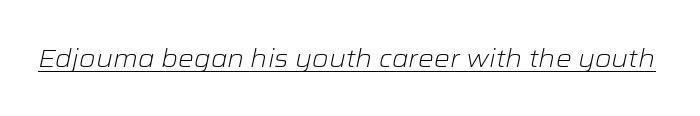
{"italic": "yes", "lean": "right", "slant_degrees": 12, "bold": "no", "underline": "yes", "letter_spacing": "normal", "letter_spacing_em": 0.0, "glyph_px": 25}
